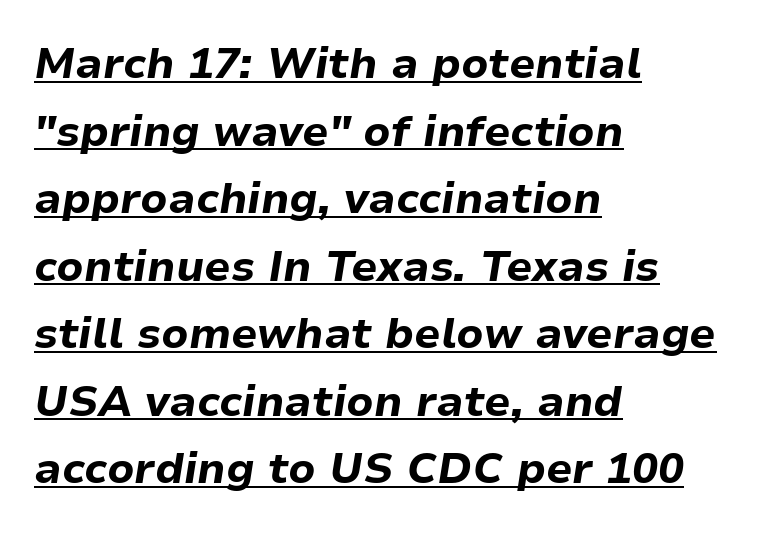
{"italic": "yes", "lean": "right", "slant_degrees": 9, "bold": "yes", "weight": "bold", "width": "normal", "stroke_contrast": "low", "x_height": "medium", "monospaced": "no", "underline": "yes", "align": "left", "line_spacing": "normal", "line_spacing_ratio": 1.57, "letter_spacing": "normal", "letter_spacing_em": 0.0, "glyph_px": 43}
